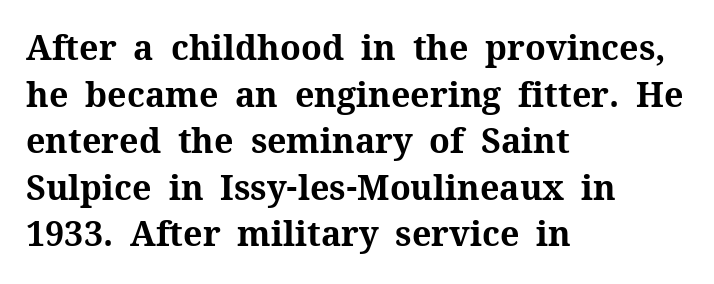
Q: Is the text bold? A: Yes.
Q: Is the text italic (slanted)? A: No, it is upright.
Q: Is the typeface a serif or a sans-serif typeface? A: Serif.
Q: Is the text underlined? A: No.
Q: How is the paragraph aligned? A: Left-aligned.
Q: Is the spacing between letters normal or unusually wide? A: Normal.
Q: Is the spacing between lines tight, normal or loose? A: Normal.
Q: Width (condensed, normal, or wide)? A: Normal.
Q: Stroke contrast? A: Medium.
Q: x-height? A: Medium.
Q: Monospaced? A: No.
